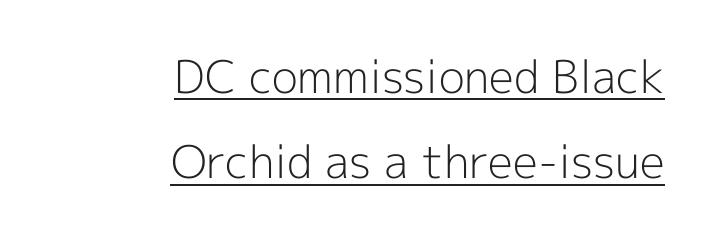
These lines are composed in type without serifs. The rendering uses the underline text-decoration. The face used here is proportionally spaced, like ordinary book or web type. Is there much room between lines? Yes — plenty of vertical air separates them. Is the stroke heavy? The answer is a plain regular-or-lighter. The face used here is rendered with its standard letterfit.
